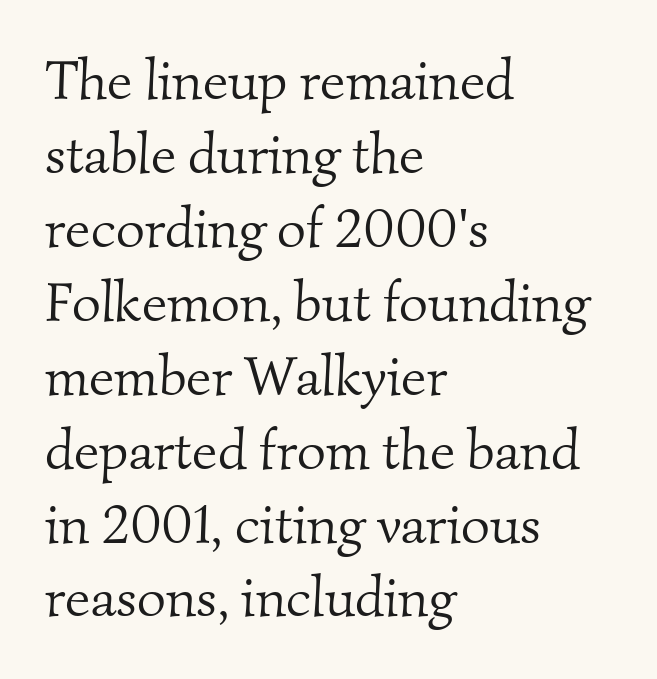
This rendering leaves character spacing at its baseline value. These lines are rendered in a variable-pitch font. Layout note: lines flush left. Examine the stroke ends and you'll spot serifs. Rule under the text: the space is simply empty.
